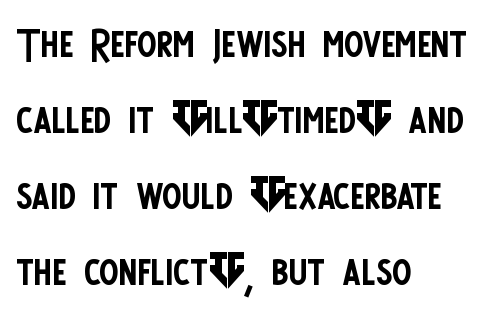
The text was rendered using a sans face with plain stroke endings. The type sits square on the baseline with zero lean. Rule under the text: the space is simply empty. Horizontal alignment here is leftward, the default for most running prose.
